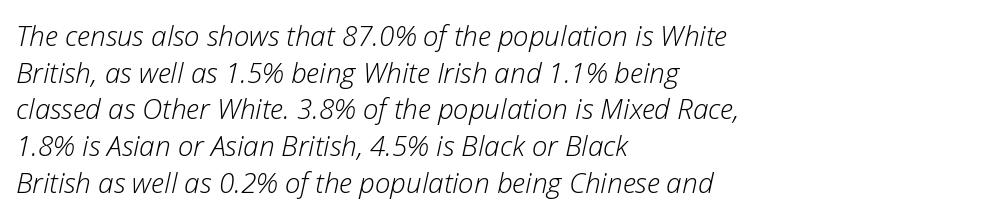
{"italic": "yes", "lean": "right", "slant_degrees": 12, "bold": "no", "weight": "light", "width": "normal", "stroke_contrast": "low", "x_height": "medium", "monospaced": "no", "underline": "no", "align": "left", "line_spacing": "normal", "line_spacing_ratio": 1.31, "letter_spacing": "normal", "letter_spacing_em": 0.0, "glyph_px": 28}
